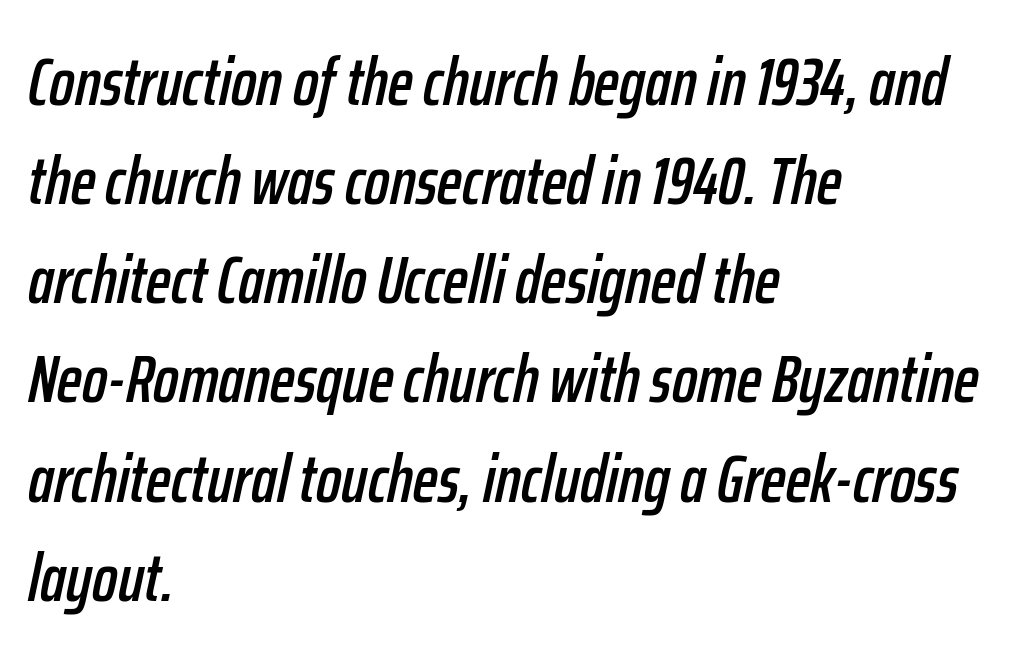
Notice how descenders clear the ascenders below comfortably — that's standard leading. This rendering features lettering with no underline. Proportional: the letters do not fall into vertical columns. Does extra space separate the letters? No, they use regular spacing. Leftover space on each line is placed entirely after the last word. Yep, that's italic — everything's leaning.
